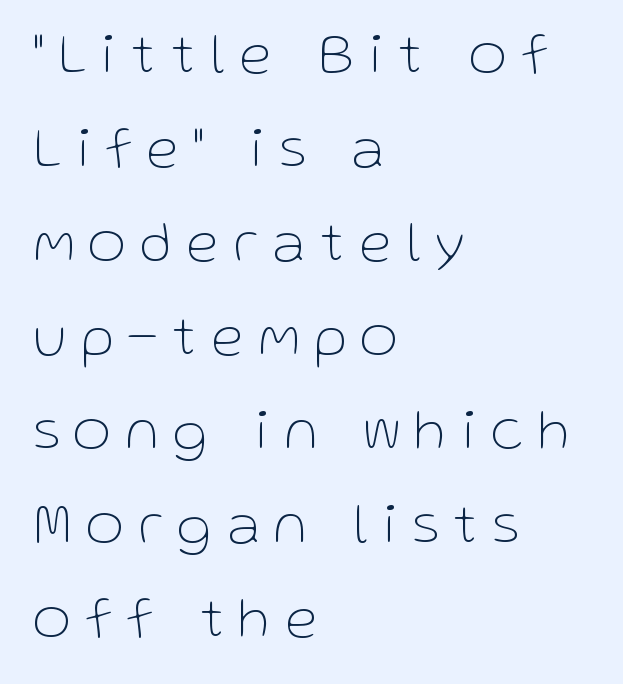
The image shows 58 px thin sans-serif type, upright; set left-aligned, normal line spacing (1.62x), unusually wide letter spacing (+0.27 em), not underlined; low stroke contrast and a medium x-height.
